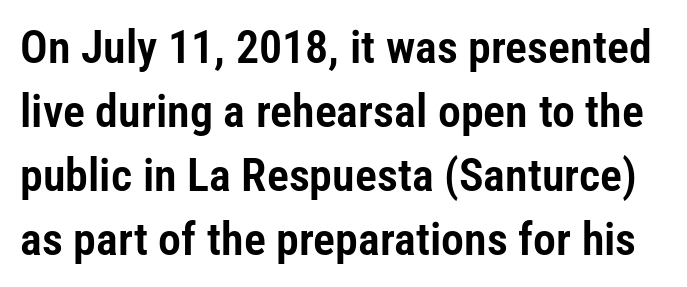
{"serif": "no", "italic": "no", "width": "condensed", "stroke_contrast": "low", "x_height": "medium", "monospaced": "no", "underline": "no", "line_spacing": "normal", "line_spacing_ratio": 1.39, "letter_spacing": "normal", "letter_spacing_em": 0.0, "glyph_px": 46}
